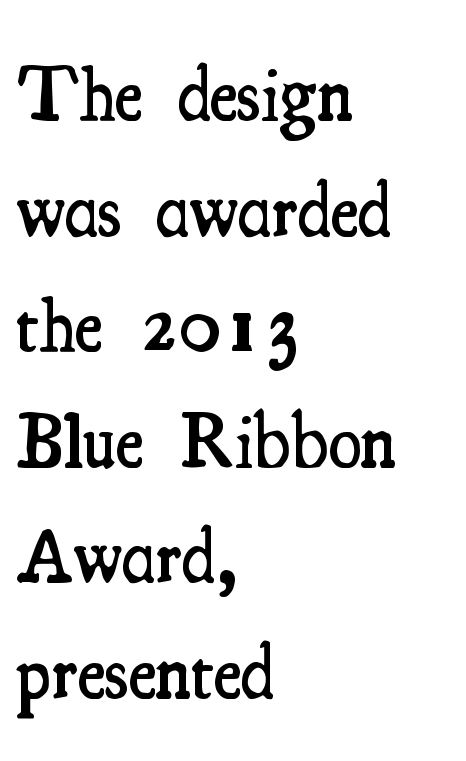
The image shows 76 px semibold, condensed serif type, upright; set left-aligned, normal line spacing (1.52x), normal letter spacing, not underlined; medium stroke contrast and a small x-height.
